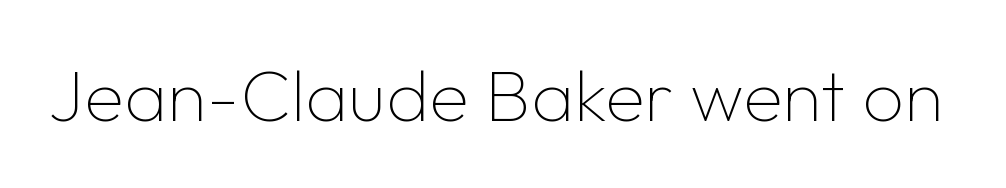
{"serif": "no", "italic": "no", "bold": "no", "weight": "thin", "width": "normal", "stroke_contrast": "low", "x_height": "medium", "monospaced": "no", "underline": "no", "letter_spacing": "normal", "letter_spacing_em": 0.0, "glyph_px": 73}
